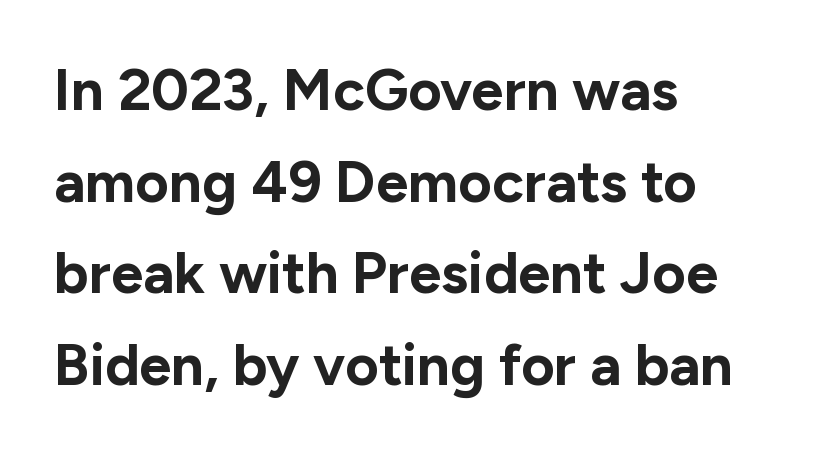
Casual observation: everything's shoved over to the left. Is this a sans? Yes — the strokes have no serifs. Quick note: underline off. A normal amount of white space separates one row of letters from the next. The strokes are fattened all the way to bold. The face used here is proportionally spaced, like ordinary book or web type.
